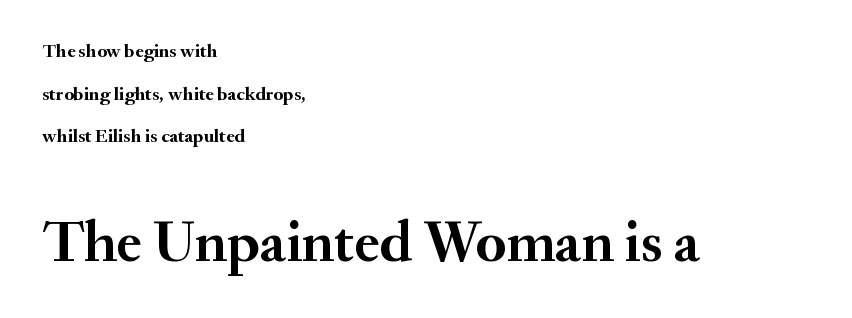
Q: Is the text bold? A: Yes.
Q: Is the text italic (slanted)? A: No, it is upright.
Q: Is the typeface a serif or a sans-serif typeface? A: Serif.
Q: Is the text underlined? A: No.
Q: How is the paragraph aligned? A: Left-aligned.
Q: Is the spacing between letters normal or unusually wide? A: Normal.
Q: Is the spacing between lines tight, normal or loose? A: Loose.
Q: Which block of text is set in a larger size, the first (top) or the second (bottom)? A: The second (bottom) one.
Q: Width (condensed, normal, or wide)? A: Normal.
Q: Stroke contrast? A: Medium.
Q: x-height? A: Small.
Q: Monospaced? A: No.
